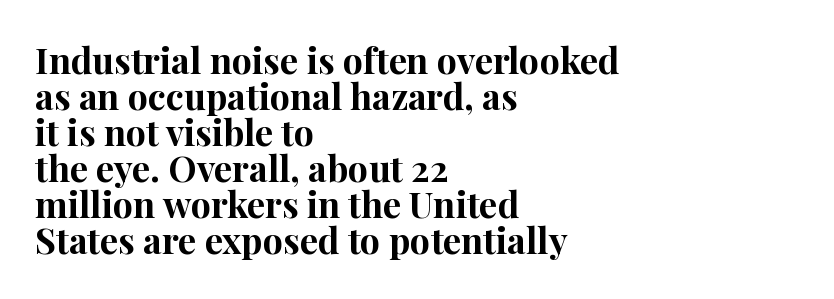
The image shows 36 px bold serif type, upright; set left-aligned, tight line spacing (1.0x), normal letter spacing, not underlined; high stroke contrast and a medium x-height.
